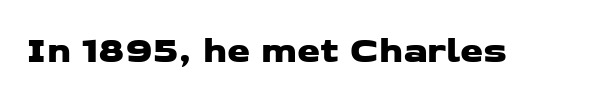
{"serif": "no", "width": "wide", "stroke_contrast": "low", "x_height": "medium", "monospaced": "no", "underline": "no", "letter_spacing": "normal", "letter_spacing_em": 0.0, "glyph_px": 37}
